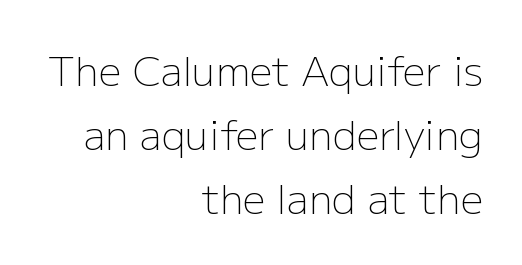
{"serif": "no", "italic": "no", "bold": "no", "weight": "light", "width": "normal", "stroke_contrast": "low", "x_height": "medium", "monospaced": "no", "underline": "no", "align": "right", "line_spacing": "normal", "line_spacing_ratio": 1.6, "letter_spacing": "normal", "letter_spacing_em": 0.0, "glyph_px": 40}
